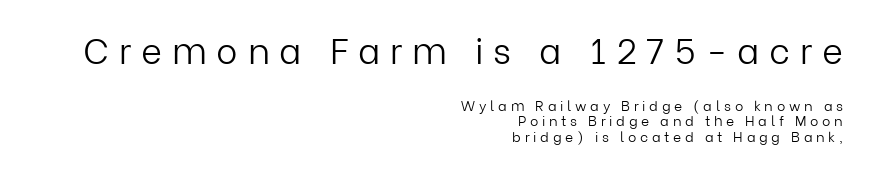
Q: Is the text bold? A: No.
Q: Is the text italic (slanted)? A: No, it is upright.
Q: Is the typeface a serif or a sans-serif typeface? A: Sans-serif.
Q: Is the text underlined? A: No.
Q: How is the paragraph aligned? A: Right-aligned.
Q: Is the spacing between letters normal or unusually wide? A: Unusually wide.
Q: Is the spacing between lines tight, normal or loose? A: Tight.
Q: Which block of text is set in a larger size, the first (top) or the second (bottom)? A: The first (top) one.
Q: Width (condensed, normal, or wide)? A: Normal.
Q: Stroke contrast? A: Low.
Q: x-height? A: Medium.
Q: Monospaced? A: No.
